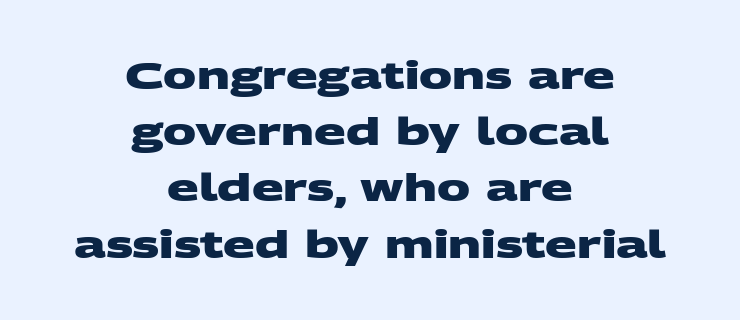
Q: Is the text bold? A: Yes.
Q: Is the typeface a serif or a sans-serif typeface? A: Sans-serif.
Q: Is the text underlined? A: No.
Q: How is the paragraph aligned? A: Centered.
Q: Is the spacing between letters normal or unusually wide? A: Normal.
Q: Is the spacing between lines tight, normal or loose? A: Normal.
Q: Width (condensed, normal, or wide)? A: Wide.
Q: Stroke contrast? A: Medium.
Q: x-height? A: Large.
Q: Monospaced? A: No.
